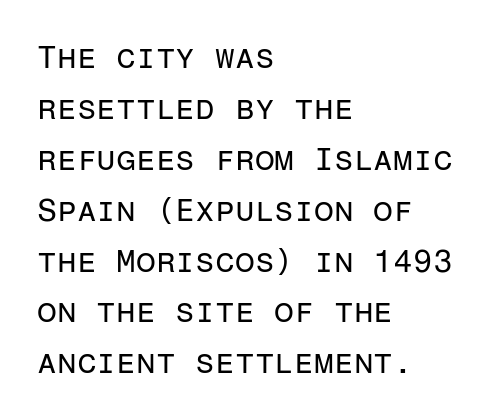
The image shows 32 px regular-weight sans-serif type, upright, monospaced; set left-aligned, normal line spacing (1.59x), normal letter spacing, not underlined; low stroke contrast and a medium x-height.
